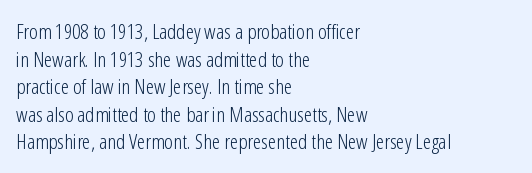
{"italic": "no", "bold": "no", "underline": "no", "align": "left", "line_spacing": "normal", "line_spacing_ratio": 1.31, "letter_spacing": "normal", "letter_spacing_em": 0.0, "glyph_px": 21}
